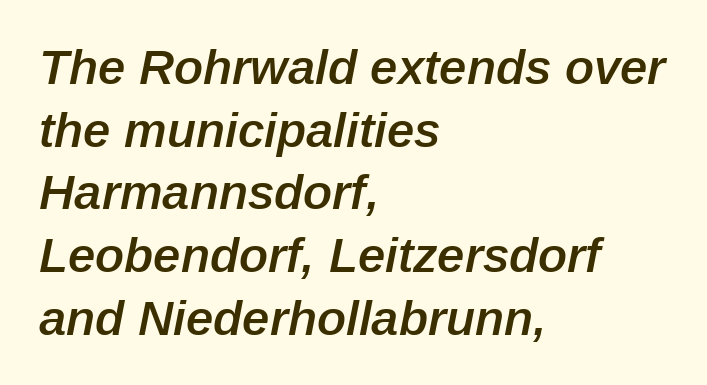
Nothing unusual about the tracking: characters are spaced as the font intends. Glance below the letters and you will spot only blank space. The glyphs have the mass of a demibold cut, below bold. A normal amount of white space separates one row of letters from the next. You could not count columns in this text — the font is proportionally spaced.
